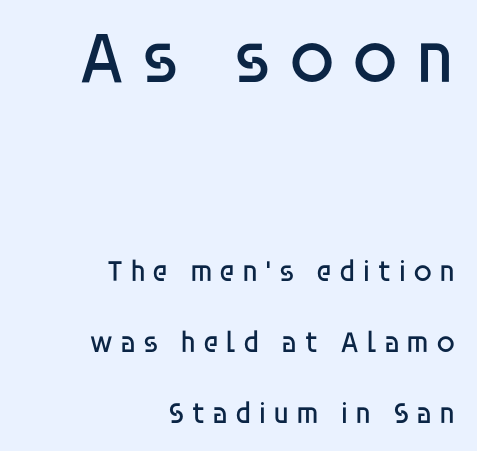
The image shows 74 px regular-weight sans-serif type, upright; set right-aligned, loose line spacing (2.37x), unusually wide letter spacing (+0.21 em), not underlined; the first (top) block is 2.47x larger; low stroke contrast and a large x-height.
